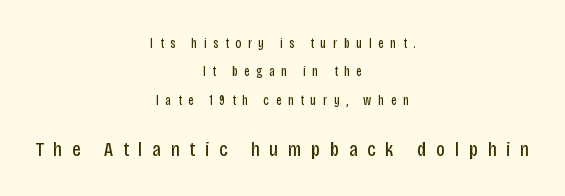
{"italic": "no", "bold": "no", "underline": "no", "align": "center", "line_spacing": "loose", "line_spacing_ratio": 2.02, "letter_spacing": "wide", "letter_spacing_em": 0.46, "larger_block": "second", "size_ratio": 1.5, "glyph_px": 21}
